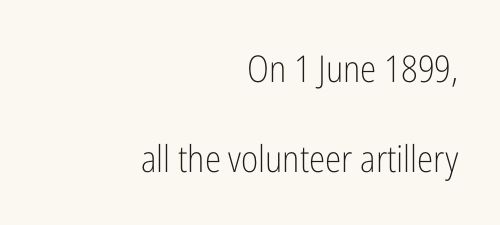
{"serif": "no", "italic": "no", "bold": "no", "weight": "light", "width": "condensed", "stroke_contrast": "low", "x_height": "medium", "monospaced": "no", "underline": "no", "align": "right", "line_spacing": "loose", "line_spacing_ratio": 2.42, "letter_spacing": "normal", "letter_spacing_em": 0.0, "glyph_px": 37}
